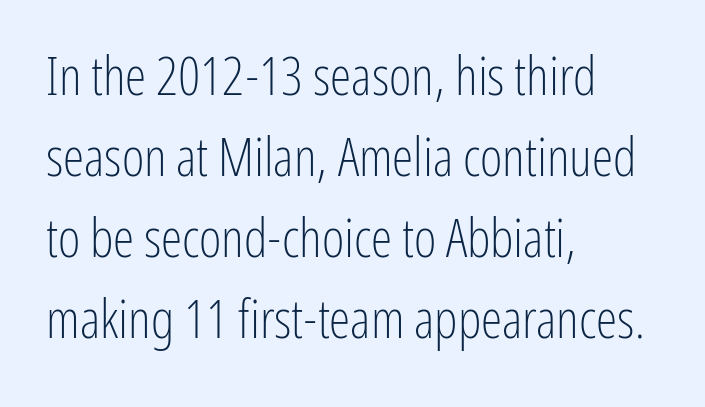
{"serif": "no", "italic": "no", "bold": "no", "weight": "light", "width": "condensed", "stroke_contrast": "low", "x_height": "medium", "monospaced": "no", "underline": "no", "align": "left", "line_spacing": "normal", "line_spacing_ratio": 1.5, "letter_spacing": "normal", "letter_spacing_em": 0.0, "glyph_px": 54}
